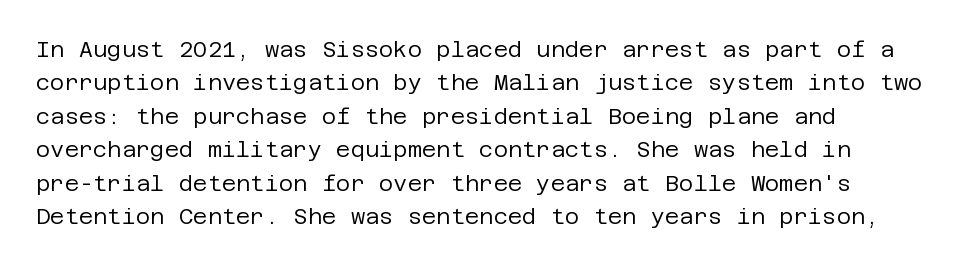
The image shows 22 px text type, upright; set normal line spacing (1.52x), normal letter spacing, not underlined.
